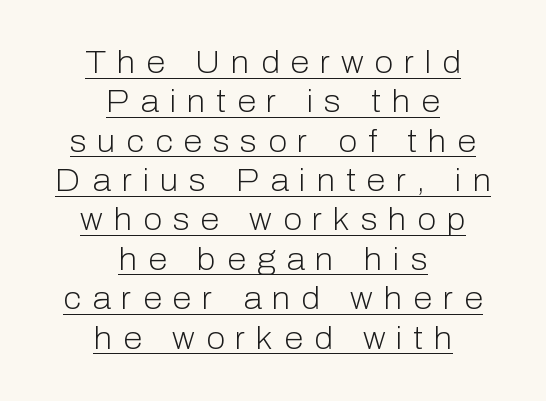
Q: Is the text bold? A: No.
Q: Is the text italic (slanted)? A: No, it is upright.
Q: Is the typeface a serif or a sans-serif typeface? A: Sans-serif.
Q: Is the text underlined? A: Yes.
Q: How is the paragraph aligned? A: Centered.
Q: Is the spacing between letters normal or unusually wide? A: Unusually wide.
Q: Is the spacing between lines tight, normal or loose? A: Normal.
Q: Width (condensed, normal, or wide)? A: Normal.
Q: Stroke contrast? A: Low.
Q: x-height? A: Medium.
Q: Monospaced? A: No.
